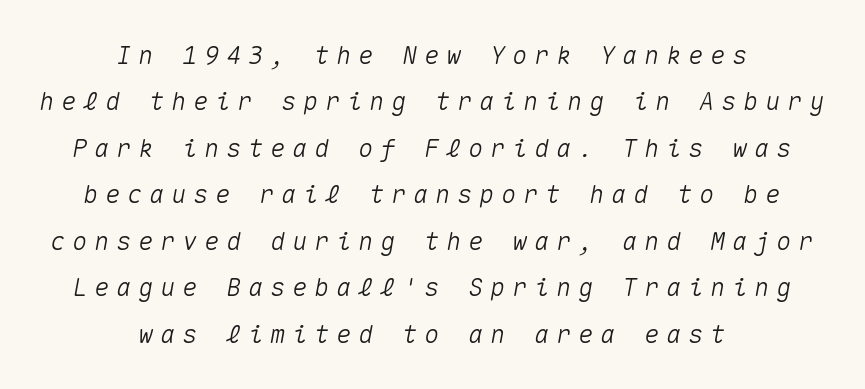
The image shows 25 px text type, italic (leaning right); set centered, line spacing 1.86x, unusually wide letter spacing (+0.28 em), not underlined.
